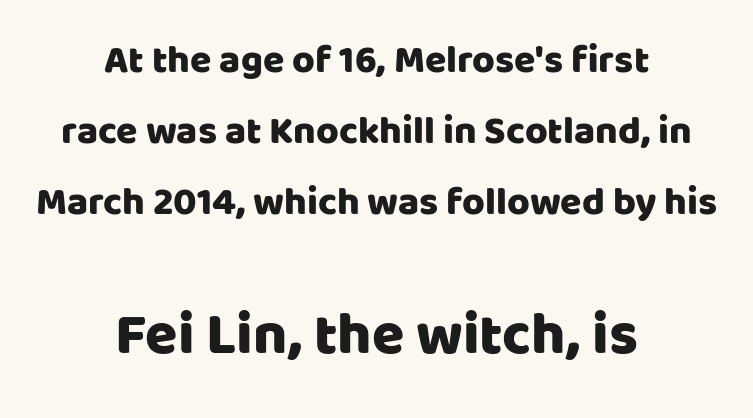
The image shows 59 px sans-serif type, upright; set centered, line spacing 1.82x, normal letter spacing, not underlined; the second (bottom) block is 1.51x larger; low stroke contrast and a large x-height.
